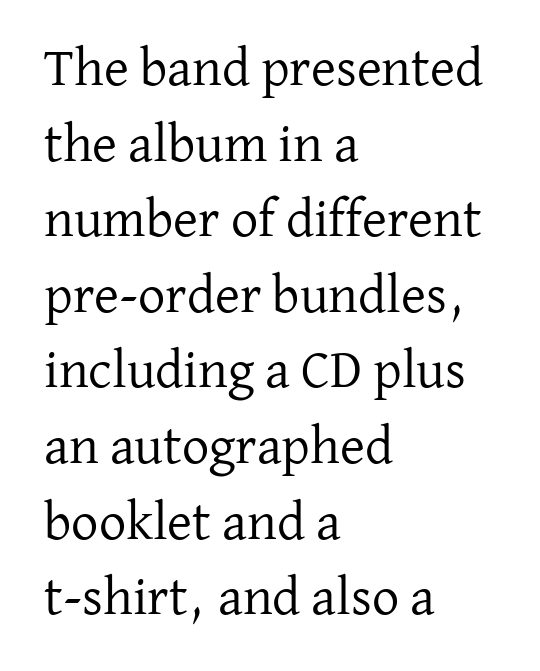
Character widths vary here, with narrow letters taking less room than wide ones. Does extra space separate the letters? No, they use regular spacing. Alignment: flush left. The block of text has a typical density, with ordinary space between rows. Every character sits straight up, as roman type does. The font family rendered here belongs to the serif group.
